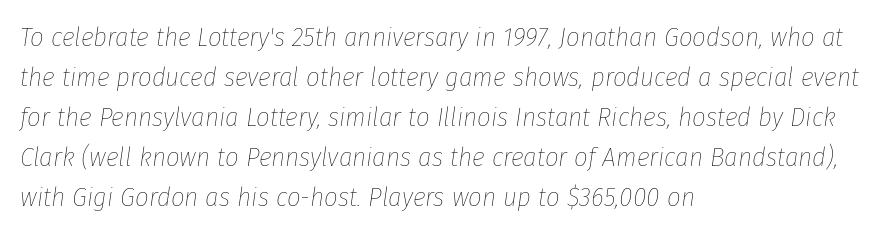
Line starts are locked; line ends wander. A quiet, ordinary-to-light weight characterises the typeface. Observe the lean: these are italic letterforms. The type is set solid horizontally, with unmodified tracking. Students, observe: this is what conventionally led text looks like.
